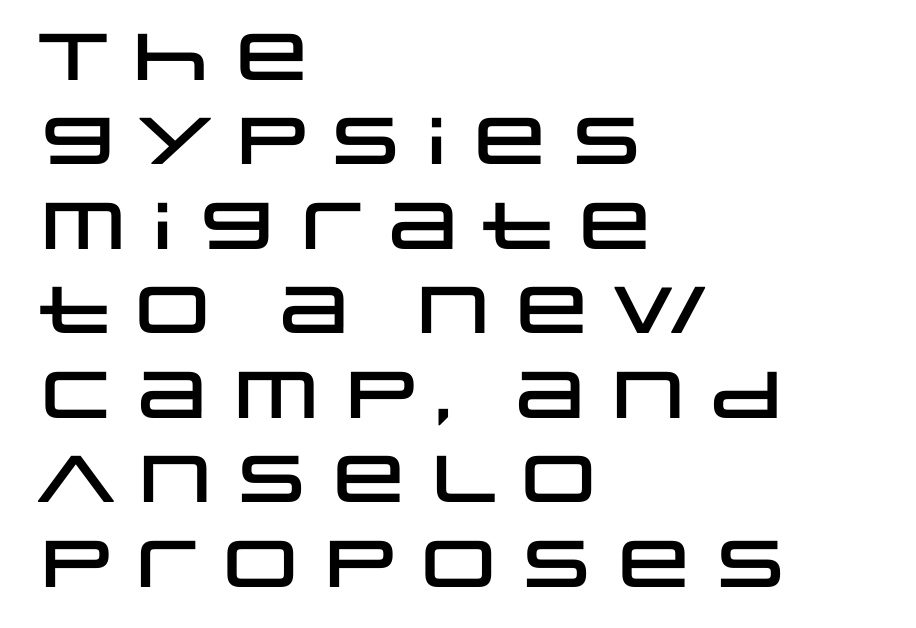
Proportional: the letters do not fall into vertical columns. Nothing unusual about the tracking: characters are spaced as the font intends. Each letter's strokes conclude bluntly, with no projecting serifs. Style check: upright.
